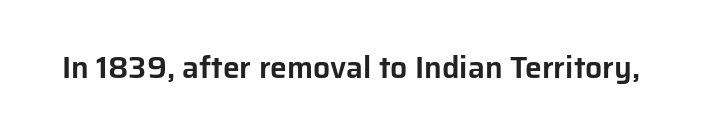
The image shows 30 px sans-serif type, upright; set normal letter spacing, not underlined; low stroke contrast and a medium x-height.
